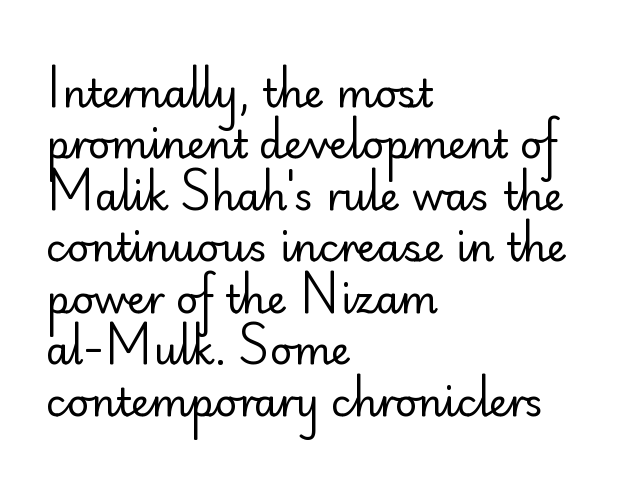
Weight: not bold — regular or lighter. The rendering anchors every line to the left-hand side. Is there any slant? The stems are plumb. Glance below the letters and you will spot only blank space.
